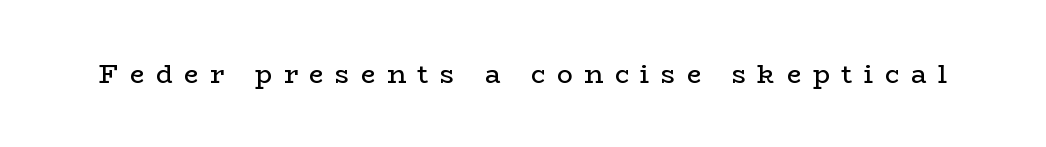
{"italic": "no", "bold": "no", "underline": "no", "letter_spacing": "wide", "letter_spacing_em": 0.44, "glyph_px": 26}
